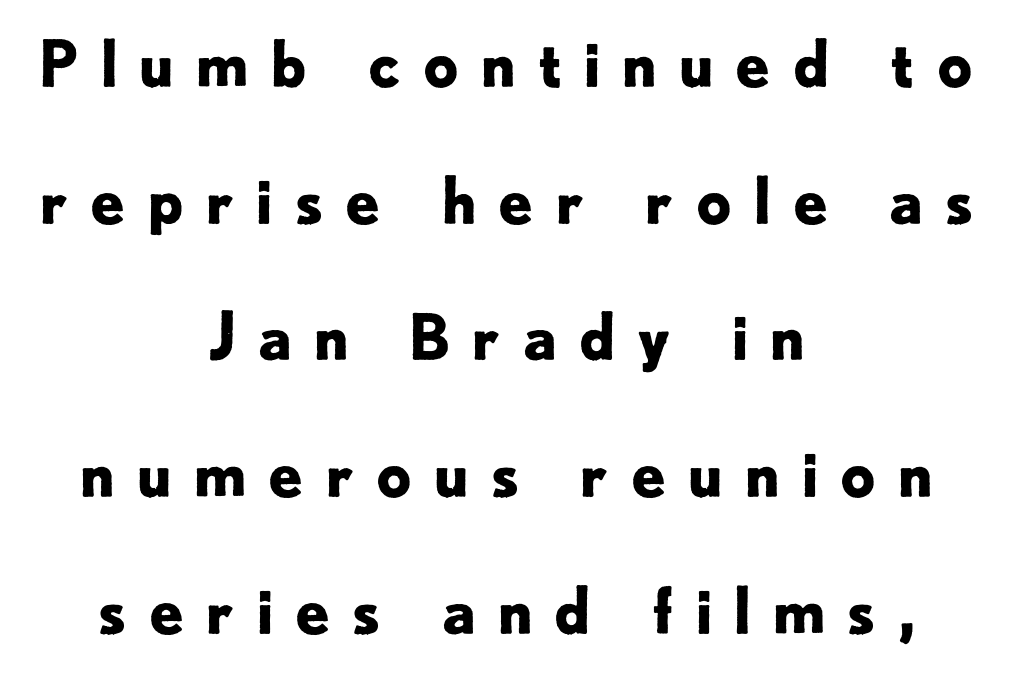
The image shows 63 px bold sans-serif type, upright; set centered, loose line spacing (2.17x), unusually wide letter spacing (+0.32 em), not underlined; low stroke contrast and a small x-height.
